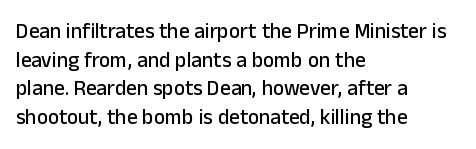
{"italic": "no", "underline": "no", "align": "left", "line_spacing": "normal", "line_spacing_ratio": 1.36, "letter_spacing": "normal", "letter_spacing_em": 0.0, "glyph_px": 21}
